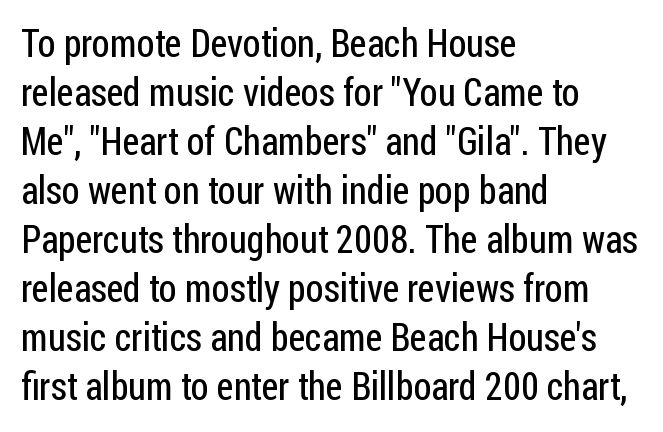
Q: Is the text bold? A: No.
Q: Is the text italic (slanted)? A: No, it is upright.
Q: Is the typeface a serif or a sans-serif typeface? A: Sans-serif.
Q: Is the text underlined? A: No.
Q: How is the paragraph aligned? A: Left-aligned.
Q: Is the spacing between letters normal or unusually wide? A: Normal.
Q: Is the spacing between lines tight, normal or loose? A: Normal.
Q: Width (condensed, normal, or wide)? A: Condensed.
Q: Stroke contrast? A: Low.
Q: x-height? A: Medium.
Q: Monospaced? A: No.
